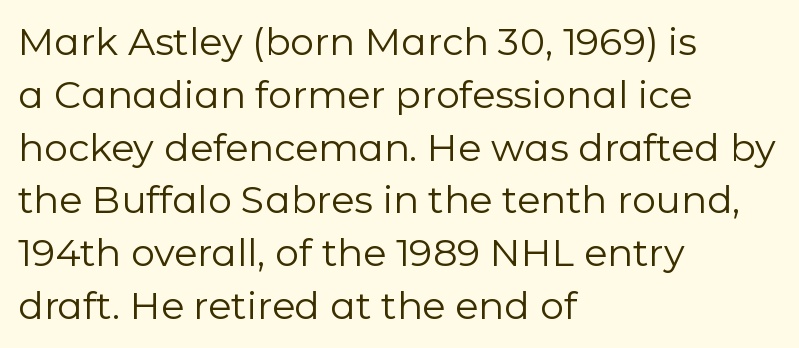
Is the block centered? No — it sits flush against the left margin. Stroke thickness stays within the range of a standard reading face or lighter. Letter spacing: default. One glance says typical: line gaps are just what's usual. Spacing verdict: proportional, widths tailored to each character. Style check: upright.
